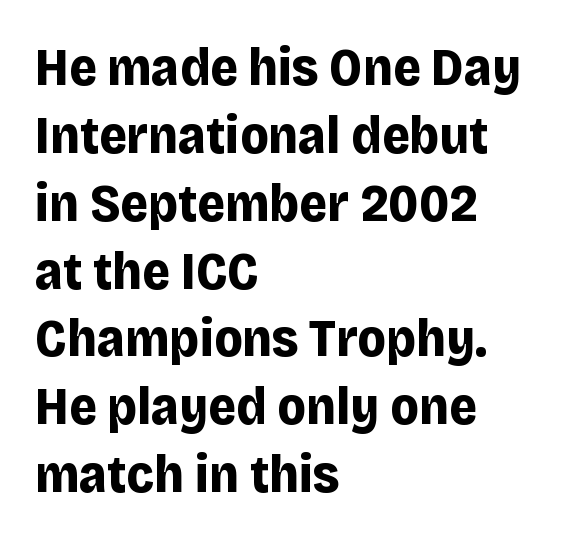
Q: Is the text bold? A: Yes.
Q: Is the text italic (slanted)? A: No, it is upright.
Q: Is the typeface a serif or a sans-serif typeface? A: Sans-serif.
Q: Is the text underlined? A: No.
Q: How is the paragraph aligned? A: Left-aligned.
Q: Is the spacing between letters normal or unusually wide? A: Normal.
Q: Is the spacing between lines tight, normal or loose? A: Normal.
Q: Width (condensed, normal, or wide)? A: Normal.
Q: Stroke contrast? A: Low.
Q: x-height? A: Large.
Q: Monospaced? A: No.
